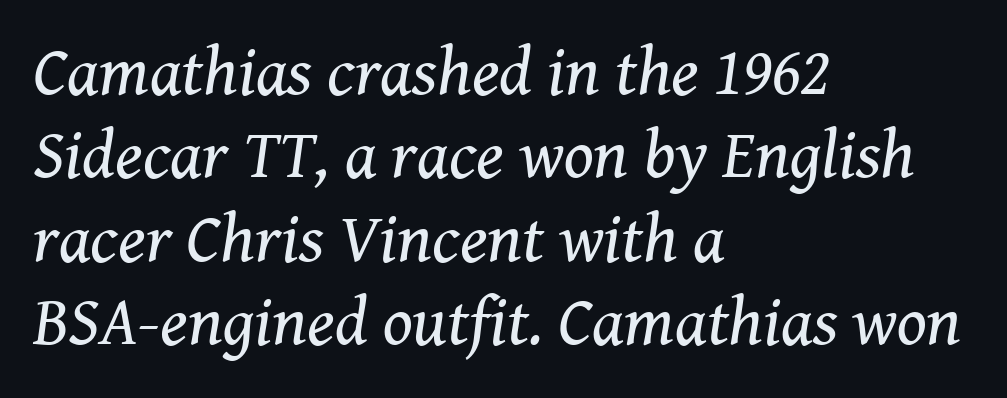
The image shows 69 px regular-weight serif type, italic (leaning right); set left-aligned, line spacing 1.21x, normal letter spacing, not underlined; medium stroke contrast and a medium x-height.
